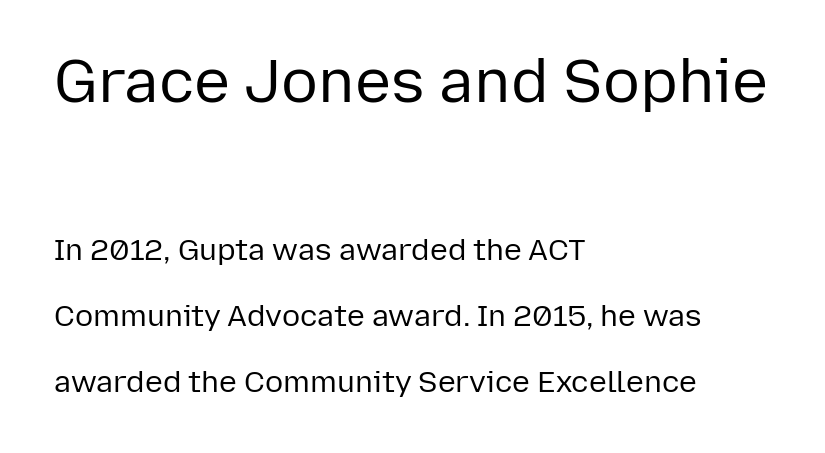
Q: Is the text bold? A: No.
Q: Is the text italic (slanted)? A: No, it is upright.
Q: Is the typeface a serif or a sans-serif typeface? A: Sans-serif.
Q: Is the text underlined? A: No.
Q: How is the paragraph aligned? A: Left-aligned.
Q: Is the spacing between letters normal or unusually wide? A: Normal.
Q: Is the spacing between lines tight, normal or loose? A: Loose.
Q: Which block of text is set in a larger size, the first (top) or the second (bottom)? A: The first (top) one.
Q: Width (condensed, normal, or wide)? A: Normal.
Q: Stroke contrast? A: Low.
Q: x-height? A: Medium.
Q: Monospaced? A: No.
